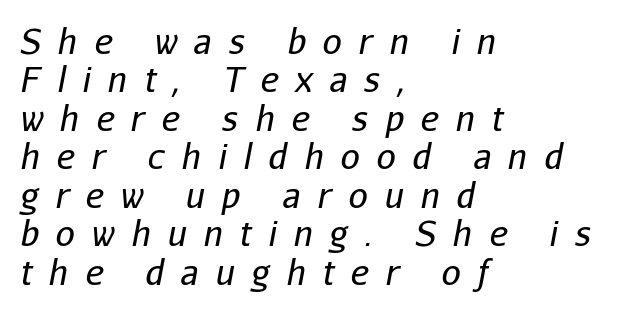
The image shows 34 px regular-weight type, italic (leaning right); set left-aligned, tight line spacing (1.13x), unusually wide letter spacing (+0.5 em), not underlined; low stroke contrast and a medium x-height.
